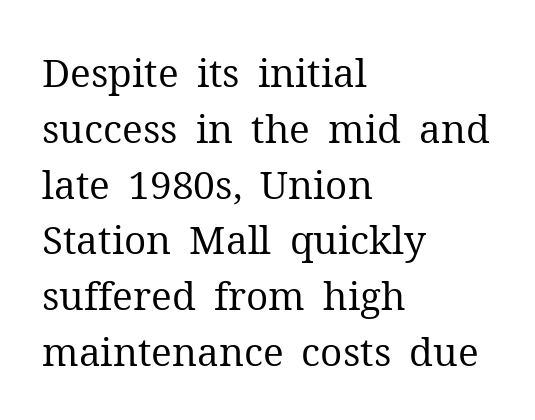
The image shows 39 px regular-weight serif type, upright; set left-aligned, normal line spacing (1.43x), normal letter spacing, not underlined; medium stroke contrast and a medium x-height.
